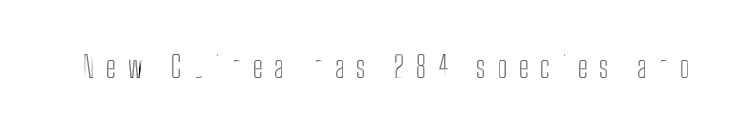
Q: Is the text italic (slanted)? A: No, it is upright.
Q: Is the text underlined? A: No.
Q: Is the spacing between letters normal or unusually wide? A: Unusually wide.
Q: Width (condensed, normal, or wide)? A: Condensed.
Q: x-height? A: Medium.
Q: Monospaced? A: No.
